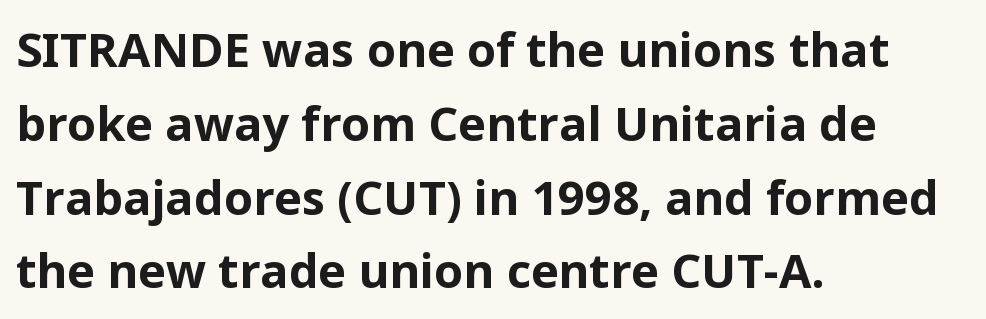
Q: Is the text bold? A: Yes.
Q: Is the text italic (slanted)? A: No, it is upright.
Q: Is the typeface a serif or a sans-serif typeface? A: Sans-serif.
Q: Is the text underlined? A: No.
Q: How is the paragraph aligned? A: Left-aligned.
Q: Is the spacing between letters normal or unusually wide? A: Normal.
Q: Is the spacing between lines tight, normal or loose? A: Normal.
Q: Width (condensed, normal, or wide)? A: Normal.
Q: Stroke contrast? A: Low.
Q: x-height? A: Medium.
Q: Monospaced? A: No.
